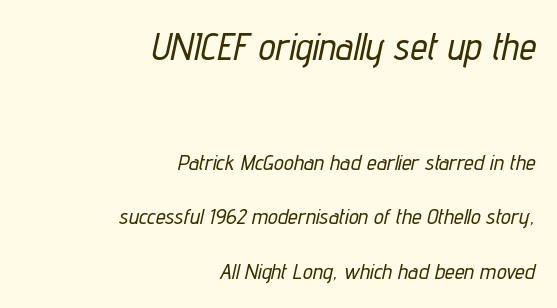
The image shows 38 px condensed type, italic (leaning right); set right-aligned, loose line spacing (2.48x), normal letter spacing, not underlined; the first (top) block is 1.73x larger; low stroke contrast and a medium x-height.
